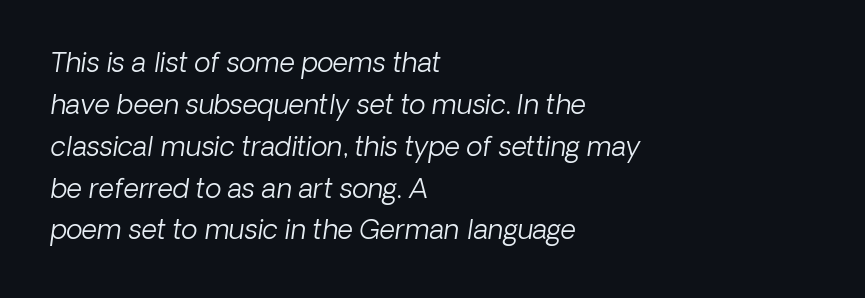
The passage shown stacks its lines at a standard gap. The letters sit at their default tracking, neither squeezed nor spread. Layout note: lines flush left. Just letters on the line, the space beneath them empty.
